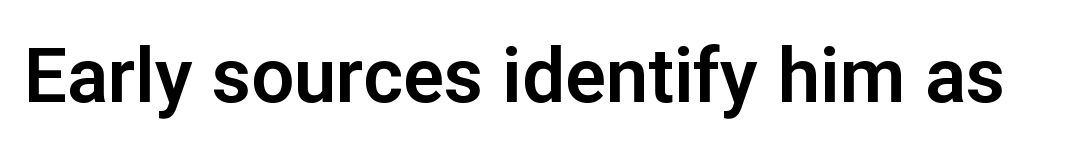
{"serif": "no", "italic": "no", "width": "normal", "stroke_contrast": "low", "x_height": "medium", "monospaced": "no", "underline": "no", "letter_spacing": "normal", "letter_spacing_em": 0.0, "glyph_px": 76}
